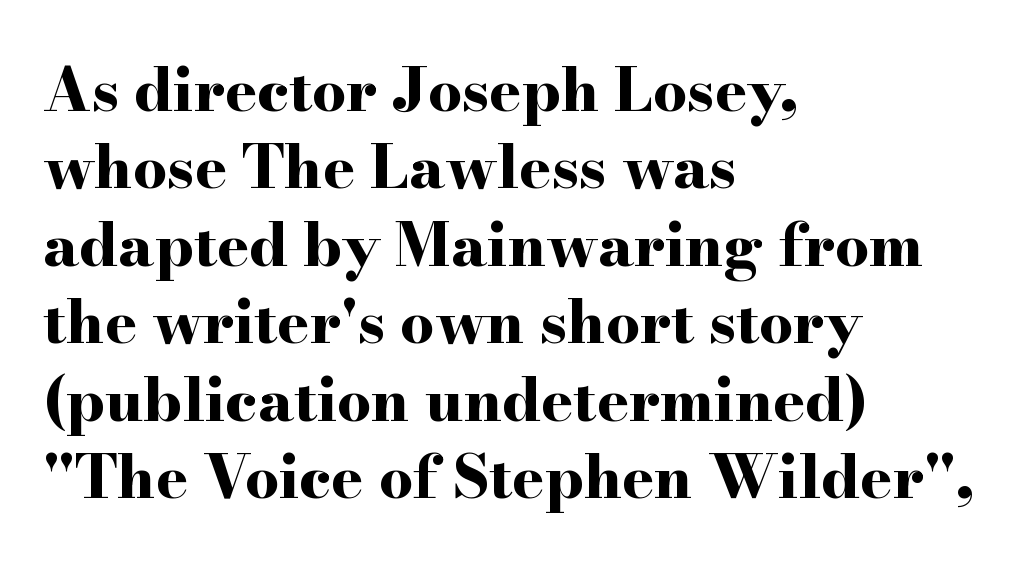
The image shows 60 px bold, wide serif type, upright; set left-aligned, normal line spacing (1.29x), normal letter spacing, not underlined; high stroke contrast and a small x-height.
